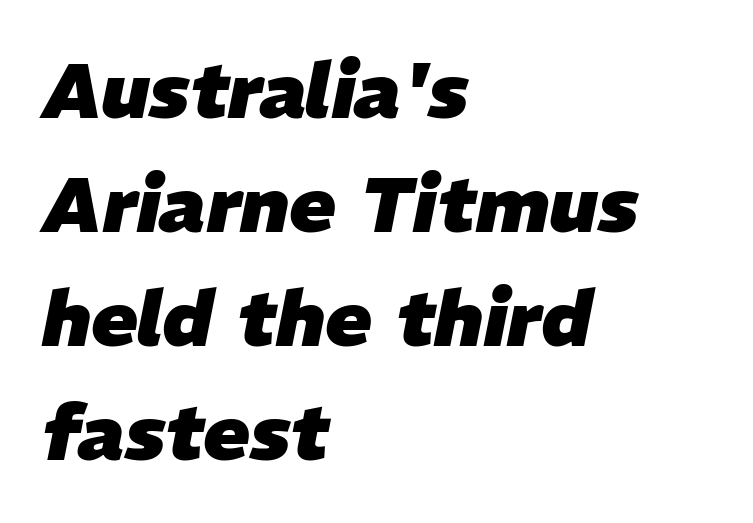
The image shows 77 px heavy type, italic (leaning right); set left-aligned, normal line spacing (1.48x), normal letter spacing, not underlined; low stroke contrast and a medium x-height.
